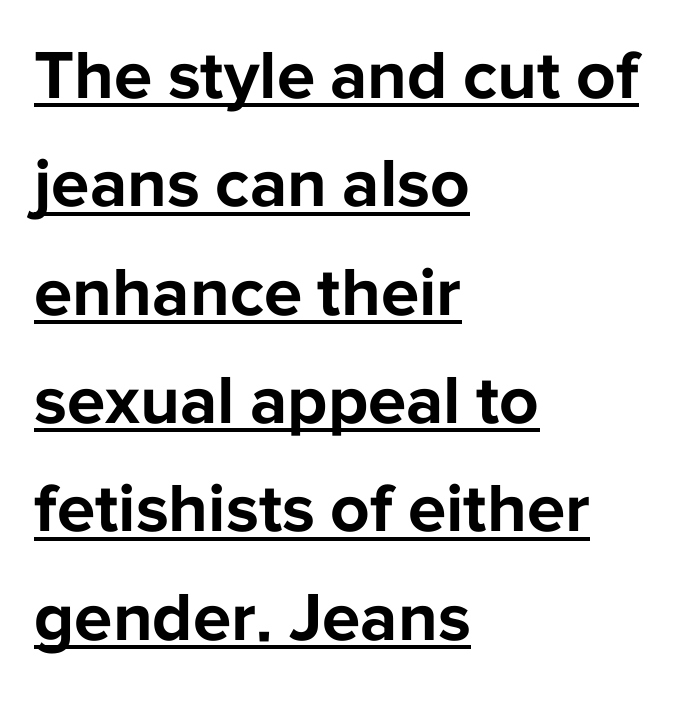
Notice how a bar underscores the lettering throughout. Chunky letters — that's bold for sure. Proportional: the letters do not fall into vertical columns. You can tell from the bare stems that sans-serif type was used. If you drew a line through each stem, it would be perfectly vertical.
